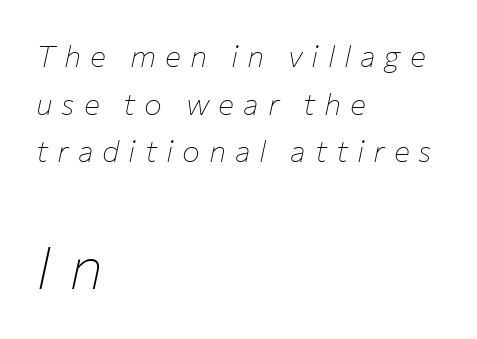
The image shows 60 px thin type, italic (leaning right); set left-aligned, normal line spacing (1.59x), unusually wide letter spacing (+0.3 em), not underlined; the second (bottom) block is 2.0x larger; low stroke contrast and a medium x-height.
